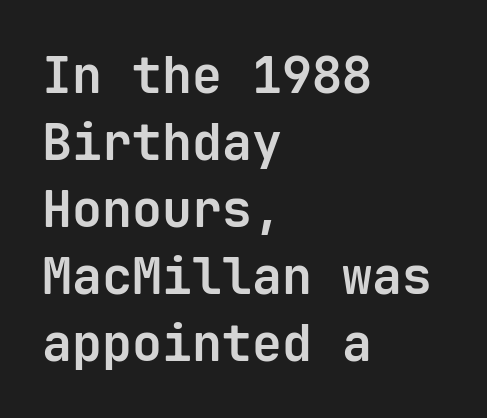
Q: Is the text bold? A: Yes.
Q: Is the text italic (slanted)? A: No, it is upright.
Q: Is the typeface a serif or a sans-serif typeface? A: Sans-serif.
Q: Is the text underlined? A: No.
Q: How is the paragraph aligned? A: Left-aligned.
Q: Is the spacing between letters normal or unusually wide? A: Normal.
Q: Is the spacing between lines tight, normal or loose? A: Normal.
Q: Width (condensed, normal, or wide)? A: Normal.
Q: Stroke contrast? A: Low.
Q: x-height? A: Medium.
Q: Monospaced? A: Yes.
